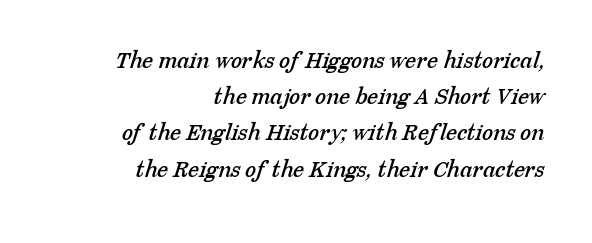
Q: Is the text underlined? A: No.
Q: How is the paragraph aligned? A: Right-aligned.
Q: Is the spacing between letters normal or unusually wide? A: Normal.
Q: Is the spacing between lines tight, normal or loose? A: Normal.
